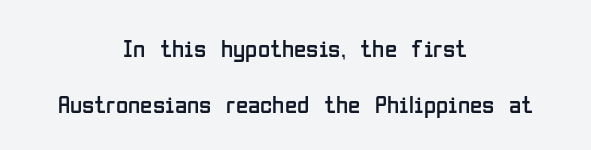
The image shows 25 px text type, upright; set centered, loose line spacing (2.23x), normal letter spacing, not underlined.
